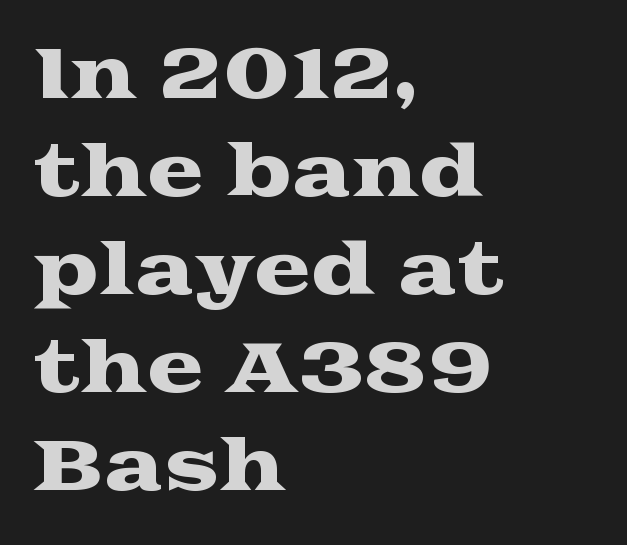
Q: Is the text italic (slanted)? A: No, it is upright.
Q: Is the typeface a serif or a sans-serif typeface? A: Serif.
Q: Is the text underlined? A: No.
Q: How is the paragraph aligned? A: Left-aligned.
Q: Is the spacing between letters normal or unusually wide? A: Normal.
Q: Is the spacing between lines tight, normal or loose? A: Normal.
Q: Width (condensed, normal, or wide)? A: Wide.
Q: Stroke contrast? A: Medium.
Q: x-height? A: Medium.
Q: Monospaced? A: No.
